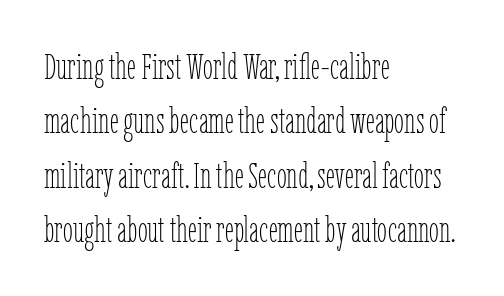
Stroke thickness stays within the range of a standard reading face or lighter. The rows are spaced the way most documents space them. The glyphs are unaccompanied by any horizontal stroke below them. The paragraph has a hard left edge and a soft right edge.
